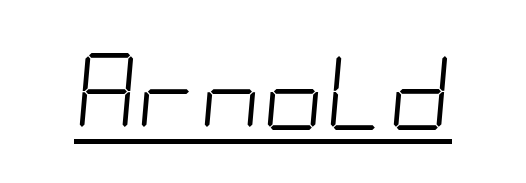
The image shows 77 px light, condensed type, italic (leaning right); set normal letter spacing, underlined; low stroke contrast and a large x-height.
